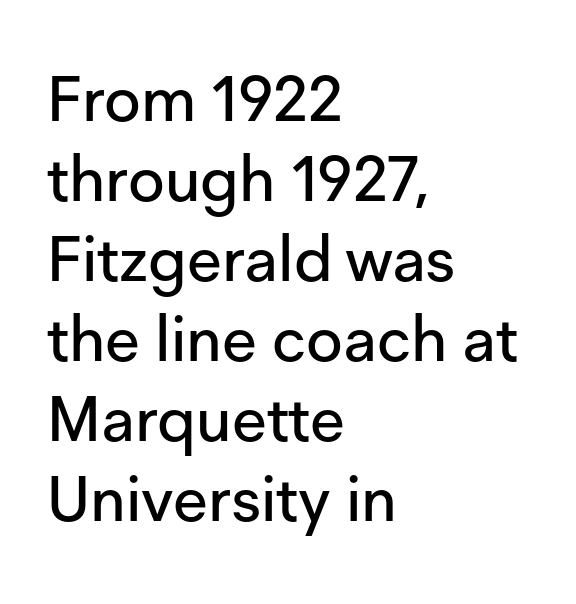
{"serif": "no", "italic": "no", "width": "normal", "stroke_contrast": "low", "x_height": "medium", "monospaced": "no", "underline": "no", "align": "left", "line_spacing": "normal", "line_spacing_ratio": 1.27, "letter_spacing": "normal", "letter_spacing_em": 0.0, "glyph_px": 63}
